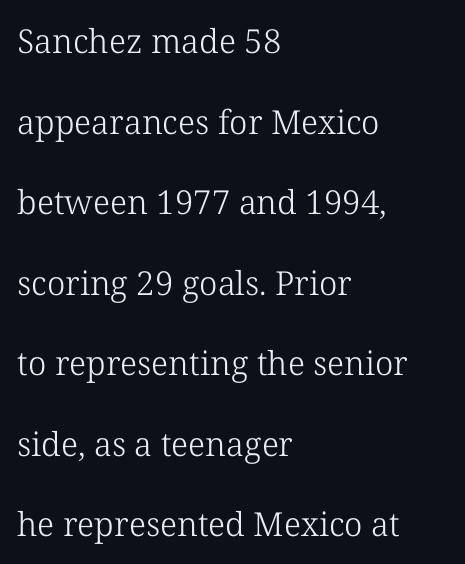
{"serif": "yes", "italic": "no", "bold": "no", "weight": "light", "width": "normal", "stroke_contrast": "low", "x_height": "medium", "monospaced": "no", "underline": "no", "align": "left", "line_spacing": "loose", "line_spacing_ratio": 2.44, "letter_spacing": "normal", "letter_spacing_em": 0.0, "glyph_px": 33}
